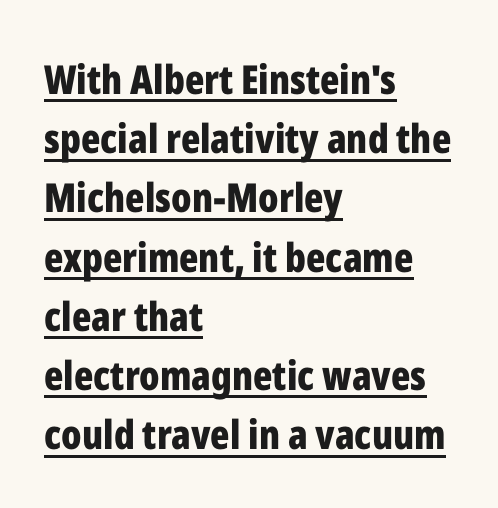
Quick note: not italic, upright. The letters are bold, with thick, heavy strokes. The type is set solid horizontally, with unmodified tracking. The lettering is marked with a stroke running underneath it.
